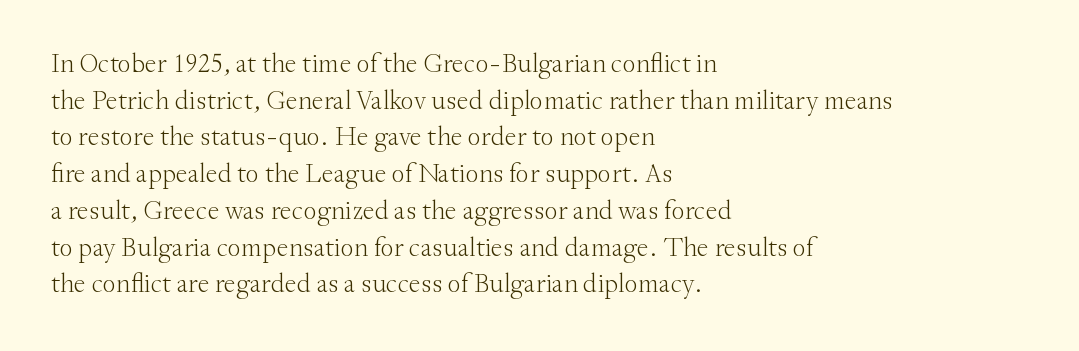
The image shows 27 px text type, upright; set left-aligned, normal line spacing (1.36x), normal letter spacing, not underlined.
